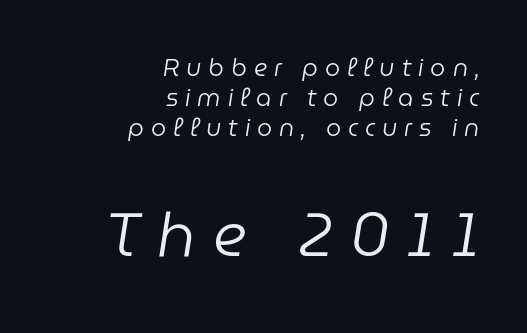
{"italic": "yes", "lean": "right", "slant_degrees": 9, "bold": "no", "weight": "regular", "width": "normal", "stroke_contrast": "low", "x_height": "medium", "monospaced": "no", "underline": "no", "align": "right", "line_spacing_ratio": 1.24, "letter_spacing": "wide", "letter_spacing_em": 0.29, "larger_block": "second", "size_ratio": 2.54, "glyph_px": 61}
